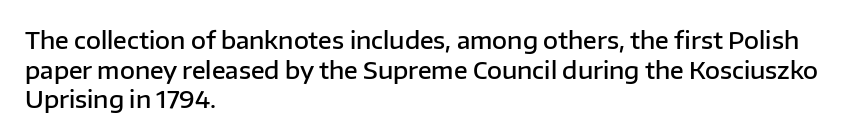
Q: Is the text bold? A: Semi-bold.
Q: Is the text italic (slanted)? A: No, it is upright.
Q: Is the text underlined? A: No.
Q: How is the paragraph aligned? A: Left-aligned.
Q: Is the spacing between letters normal or unusually wide? A: Normal.
Q: Is the spacing between lines tight, normal or loose? A: Normal.
